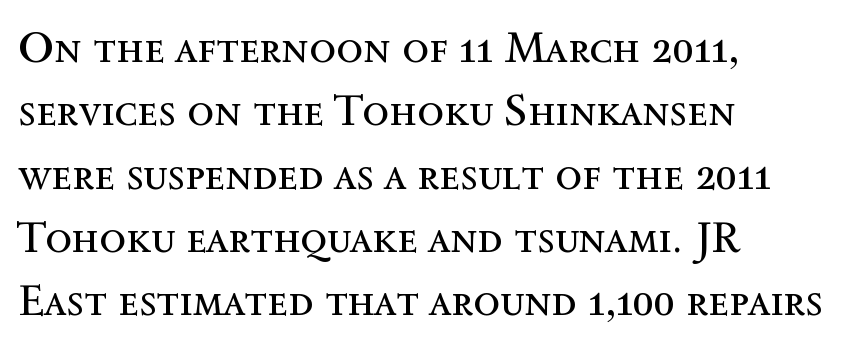
{"italic": "no", "bold": "no", "weight": "regular", "width": "normal", "x_height": "medium", "monospaced": "no", "underline": "no", "align": "left", "line_spacing": "normal", "line_spacing_ratio": 1.44, "letter_spacing": "normal", "letter_spacing_em": 0.0, "glyph_px": 44}
